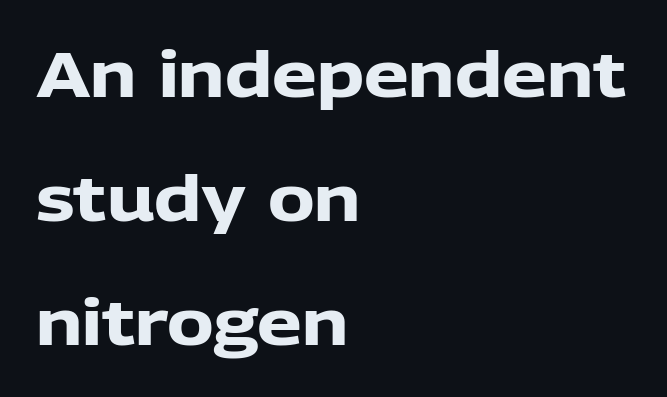
{"serif": "no", "italic": "no", "bold": "yes", "weight": "heavy", "width": "normal", "stroke_contrast": "low", "x_height": "medium", "monospaced": "no", "underline": "no", "align": "left", "line_spacing": "loose", "line_spacing_ratio": 1.97, "letter_spacing": "normal", "letter_spacing_em": 0.0, "glyph_px": 63}
